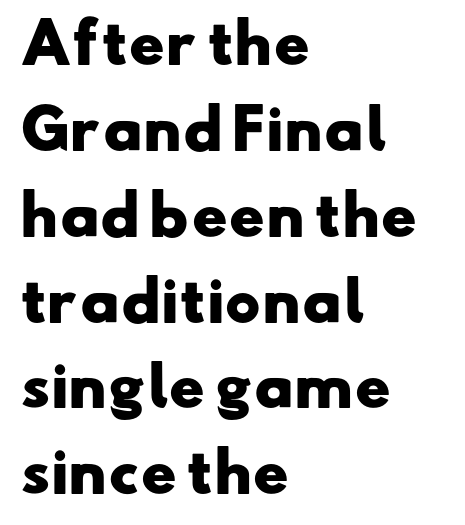
Q: Is the text bold? A: Yes.
Q: Is the typeface a serif or a sans-serif typeface? A: Sans-serif.
Q: Is the text underlined? A: No.
Q: How is the paragraph aligned? A: Left-aligned.
Q: Is the spacing between letters normal or unusually wide? A: Normal.
Q: Is the spacing between lines tight, normal or loose? A: Normal.
Q: Width (condensed, normal, or wide)? A: Wide.
Q: Stroke contrast? A: Low.
Q: x-height? A: Small.
Q: Monospaced? A: No.
